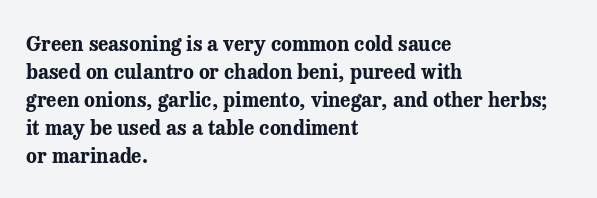
{"italic": "no", "bold": "yes", "underline": "no", "align": "left", "line_spacing": "normal", "line_spacing_ratio": 1.4, "letter_spacing": "normal", "letter_spacing_em": 0.0, "glyph_px": 20}
